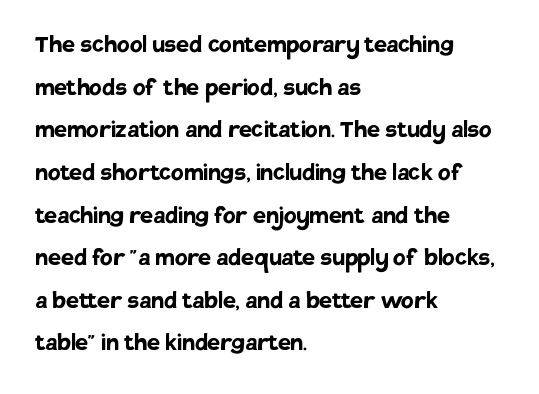
Q: Is the text bold? A: Yes.
Q: Is the text italic (slanted)? A: No, it is upright.
Q: Is the typeface a serif or a sans-serif typeface? A: Sans-serif.
Q: Is the text underlined? A: No.
Q: How is the paragraph aligned? A: Left-aligned.
Q: Is the spacing between letters normal or unusually wide? A: Normal.
Q: Is the spacing between lines tight, normal or loose? A: Normal.
Q: Width (condensed, normal, or wide)? A: Normal.
Q: Stroke contrast? A: Low.
Q: x-height? A: Large.
Q: Monospaced? A: No.
